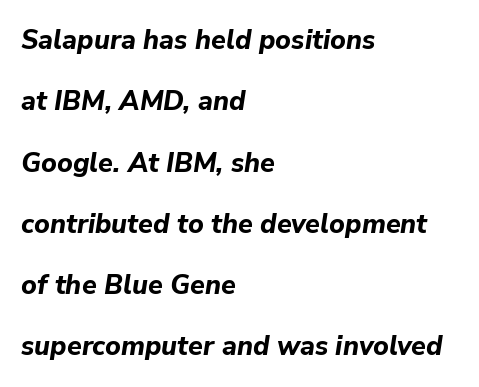
The image shows 27 px bold type, italic (leaning right); set left-aligned, loose line spacing (2.27x), normal letter spacing, not underlined.
